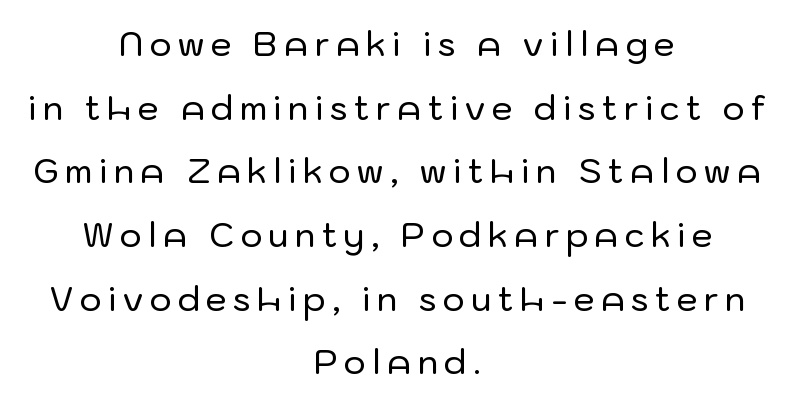
The face used here is proportionally spaced, like ordinary book or web type. Unlike a traditional serif, this face leaves its strokes unadorned. Vertical strokes here are truly vertical. Rows of type keep a wide berth in the vertical direction. Type without underlining. The letters are spread apart with noticeably loose tracking.
